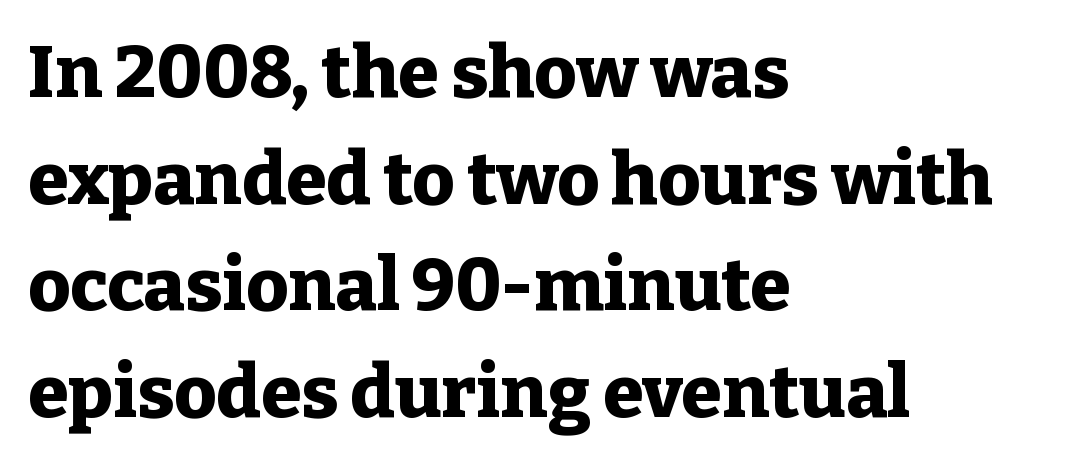
Q: Is the text bold? A: Yes.
Q: Is the text italic (slanted)? A: No, it is upright.
Q: Is the typeface a serif or a sans-serif typeface? A: Serif.
Q: Is the text underlined? A: No.
Q: How is the paragraph aligned? A: Left-aligned.
Q: Is the spacing between letters normal or unusually wide? A: Normal.
Q: Is the spacing between lines tight, normal or loose? A: Normal.
Q: Width (condensed, normal, or wide)? A: Normal.
Q: Stroke contrast? A: Low.
Q: x-height? A: Medium.
Q: Monospaced? A: No.
